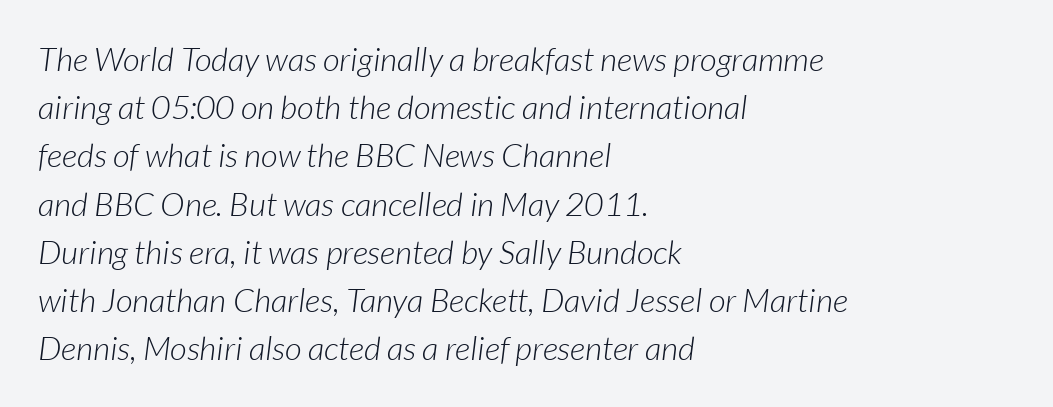
Q: Is the text bold? A: No.
Q: Is the text italic (slanted)? A: Yes, it leans right by about 7 degrees.
Q: Is the text underlined? A: No.
Q: How is the paragraph aligned? A: Left-aligned.
Q: Is the spacing between letters normal or unusually wide? A: Normal.
Q: Is the spacing between lines tight, normal or loose? A: Normal.
Q: Width (condensed, normal, or wide)? A: Normal.
Q: Stroke contrast? A: Low.
Q: x-height? A: Medium.
Q: Monospaced? A: No.
